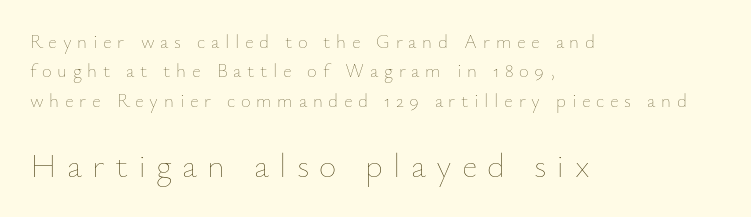
This is roman type, the default non-slanted kind. These glyphs show unthickened strokes, regular width or finer. Looks like regular typesetting: each glyph gets only the width it needs. Only glyphs here, with clear space below each row. Character size in the trailing block exceeds that of the leading block. Summary of vertical rhythm: regular, with standard interline spacing.
